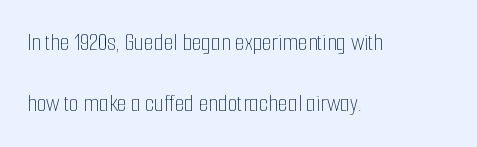
Bare-footed words on every line. The letterforms sit at book weight or below. A typesetter would mark this as roman, not italic. Visually the block forms a straight wall on the left and a jagged coastline on the right. Notice the wide empty band between every row — that's loose leading. You could call the tracking neutral — neither tight nor loose.
